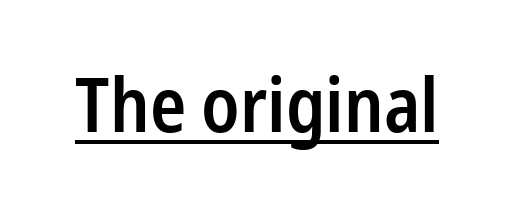
{"serif": "no", "italic": "no", "bold": "semi", "weight": "semibold", "width": "condensed", "stroke_contrast": "low", "x_height": "medium", "monospaced": "no", "underline": "yes", "letter_spacing": "normal", "letter_spacing_em": 0.0, "glyph_px": 75}
